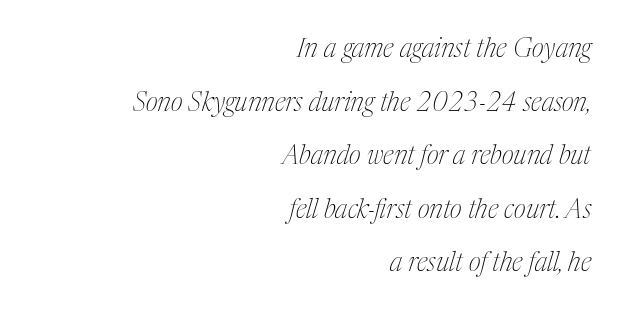
Q: Is the text bold? A: No.
Q: Is the text italic (slanted)? A: Yes, it leans right by about 17 degrees.
Q: Is the text underlined? A: No.
Q: How is the paragraph aligned? A: Right-aligned.
Q: Is the spacing between letters normal or unusually wide? A: Normal.
Q: Is the spacing between lines tight, normal or loose? A: Loose.
